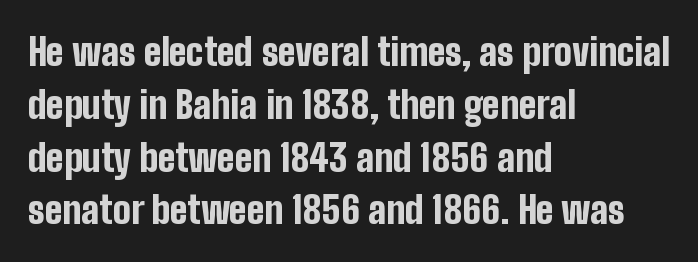
The image shows 38 px bold, condensed sans-serif type, upright; set left-aligned, normal line spacing (1.39x), normal letter spacing, not underlined; low stroke contrast and a medium x-height.
